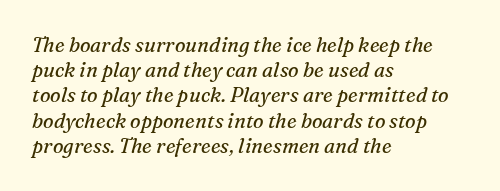
Q: Is the text bold? A: No.
Q: Is the text italic (slanted)? A: Yes, it leans right by about 16 degrees.
Q: Is the text underlined? A: No.
Q: How is the paragraph aligned? A: Left-aligned.
Q: Is the spacing between letters normal or unusually wide? A: Normal.
Q: Is the spacing between lines tight, normal or loose? A: Normal.
